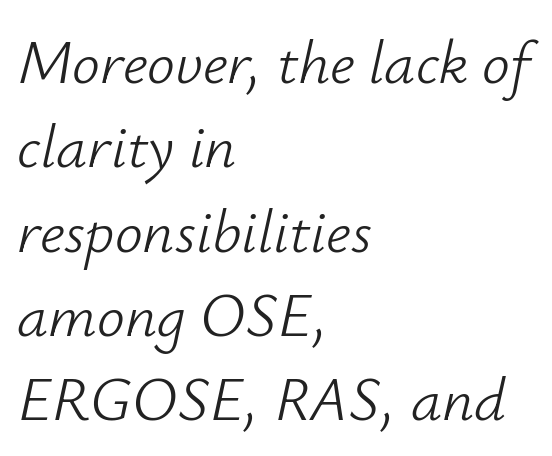
{"italic": "yes", "lean": "right", "slant_degrees": 12, "bold": "no", "weight": "light", "width": "normal", "stroke_contrast": "low", "x_height": "small", "monospaced": "no", "underline": "no", "align": "left", "line_spacing": "normal", "line_spacing_ratio": 1.36, "letter_spacing": "normal", "letter_spacing_em": 0.0, "glyph_px": 62}
